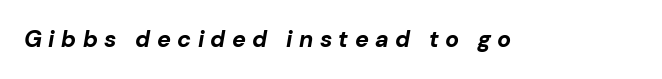
{"italic": "yes", "lean": "right", "slant_degrees": 10, "bold": "yes", "underline": "no", "letter_spacing": "wide", "letter_spacing_em": 0.28, "glyph_px": 23}
